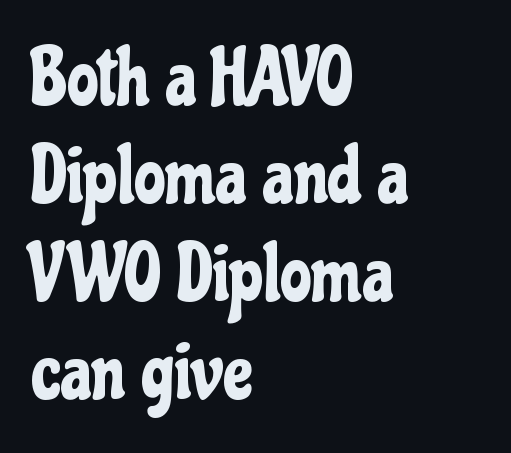
Visually the block forms a straight wall on the left and a jagged coastline on the right. Nope, not italic — everything's standing straight. Each letter's strokes conclude bluntly, with no projecting serifs. The space beneath each line is pristine and unruled. A typesetter would call this proportional, since set widths differ per character.
